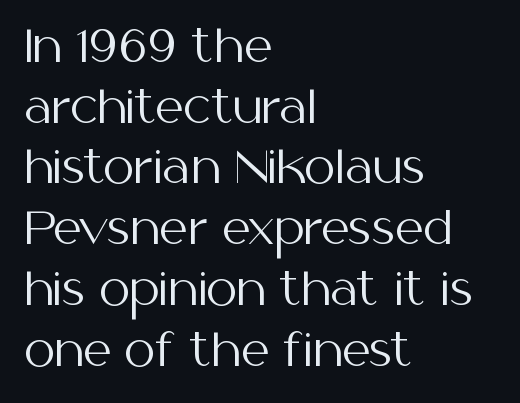
The image shows 44 px regular-weight sans-serif type, upright; set left-aligned, normal line spacing (1.38x), normal letter spacing, not underlined; medium stroke contrast and a medium x-height.
